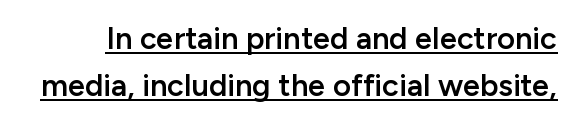
Q: Is the text bold? A: Semi-bold.
Q: Is the text italic (slanted)? A: No, it is upright.
Q: Is the typeface a serif or a sans-serif typeface? A: Sans-serif.
Q: Is the text underlined? A: Yes.
Q: Is the spacing between letters normal or unusually wide? A: Normal.
Q: Is the spacing between lines tight, normal or loose? A: Normal.
Q: Width (condensed, normal, or wide)? A: Normal.
Q: Stroke contrast? A: Low.
Q: x-height? A: Medium.
Q: Monospaced? A: No.
